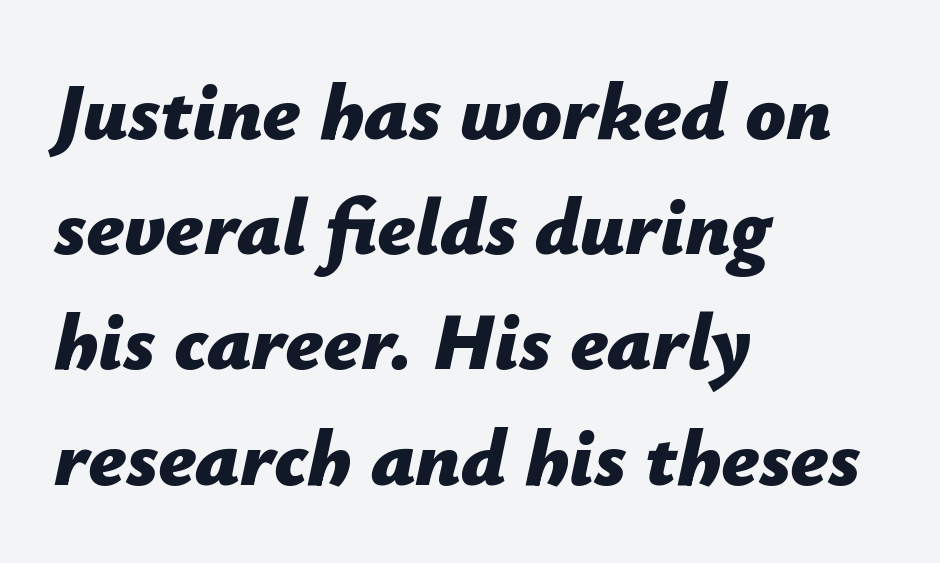
Q: Is the text bold? A: Yes.
Q: Is the text italic (slanted)? A: Yes, it leans right by about 12 degrees.
Q: Is the text underlined? A: No.
Q: How is the paragraph aligned? A: Left-aligned.
Q: Is the spacing between letters normal or unusually wide? A: Normal.
Q: Is the spacing between lines tight, normal or loose? A: Normal.
Q: Width (condensed, normal, or wide)? A: Normal.
Q: Stroke contrast? A: Low.
Q: x-height? A: Medium.
Q: Monospaced? A: No.
